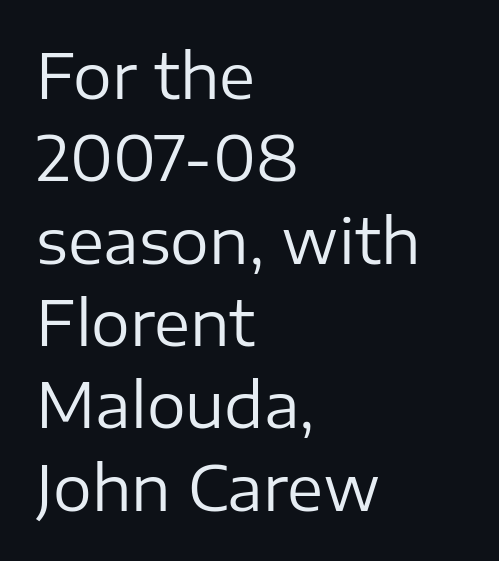
Q: Is the text bold? A: No.
Q: Is the text italic (slanted)? A: No, it is upright.
Q: Is the typeface a serif or a sans-serif typeface? A: Sans-serif.
Q: Is the text underlined? A: No.
Q: How is the paragraph aligned? A: Left-aligned.
Q: Is the spacing between letters normal or unusually wide? A: Normal.
Q: Is the spacing between lines tight, normal or loose? A: Normal.
Q: Width (condensed, normal, or wide)? A: Normal.
Q: Stroke contrast? A: Low.
Q: x-height? A: Medium.
Q: Monospaced? A: No.
